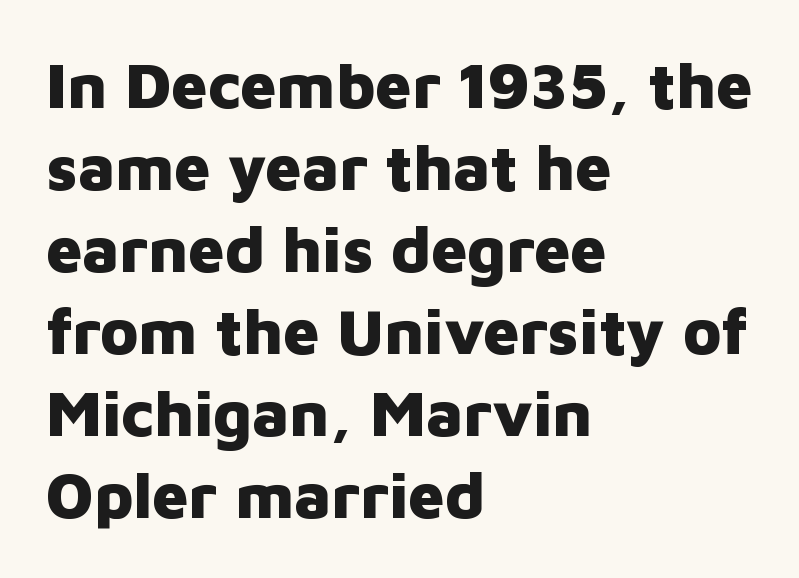
{"serif": "no", "italic": "no", "bold": "yes", "weight": "heavy", "width": "normal", "stroke_contrast": "low", "x_height": "medium", "monospaced": "no", "underline": "no", "align": "left", "line_spacing": "normal", "line_spacing_ratio": 1.28, "letter_spacing": "normal", "letter_spacing_em": 0.0, "glyph_px": 64}
